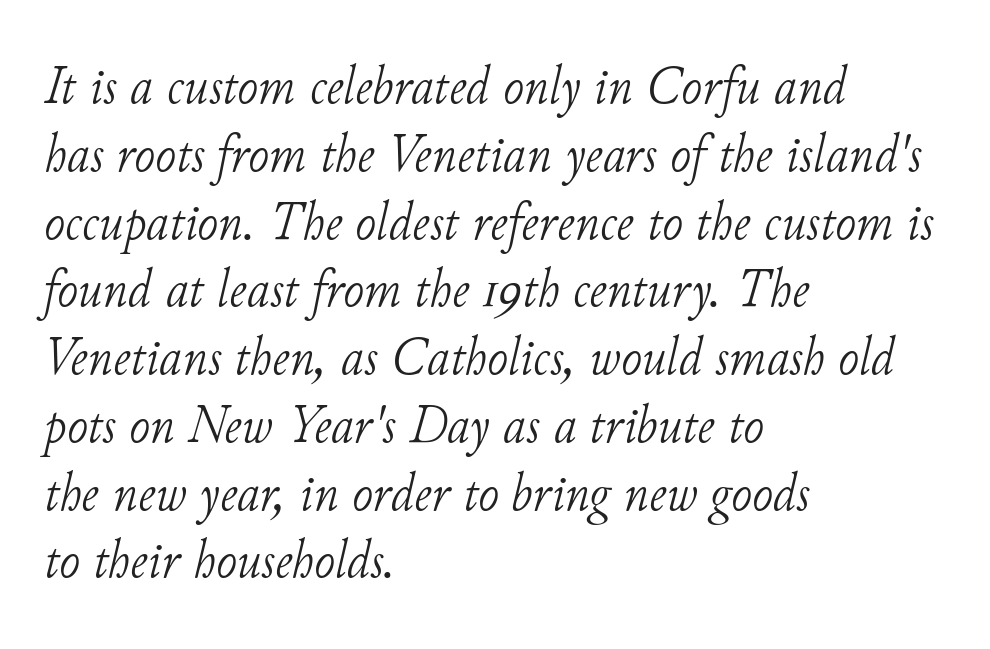
In terms of letterform style, serifs are clearly present. Emphasis-style slanted type is in use. The strip under each line holds only bare page. Spacing verdict: proportional, widths tailored to each character. No letter is thick-stroked: the sample isn't bold. Teacher's note: observe the even left margin — that is flush-left alignment.
